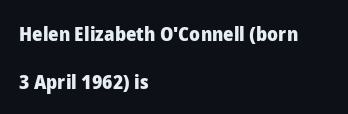
{"italic": "no", "bold": "yes", "underline": "no", "align": "left", "line_spacing": "loose", "line_spacing_ratio": 2.4, "letter_spacing": "normal", "letter_spacing_em": 0.0, "glyph_px": 20}
